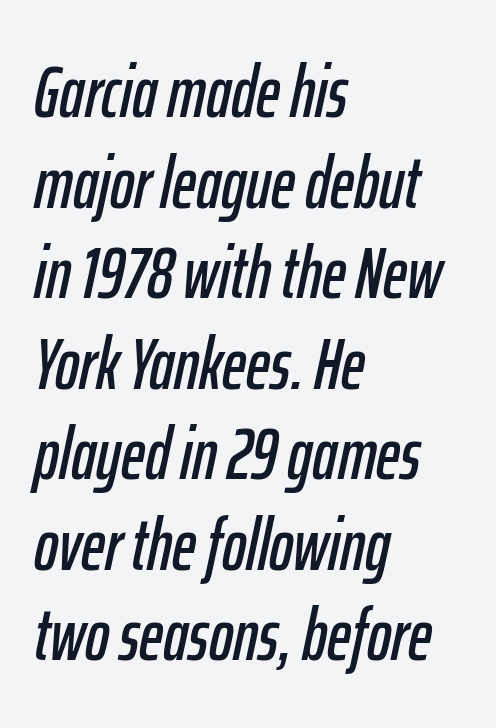
Q: Is the text italic (slanted)? A: Yes, it leans right by about 12 degrees.
Q: Is the text underlined? A: No.
Q: How is the paragraph aligned? A: Left-aligned.
Q: Is the spacing between letters normal or unusually wide? A: Normal.
Q: Width (condensed, normal, or wide)? A: Condensed.
Q: Stroke contrast? A: Low.
Q: x-height? A: Medium.
Q: Monospaced? A: No.
